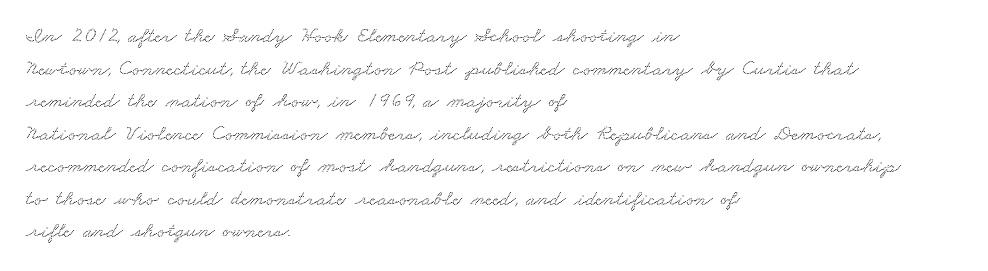
The image shows 22 px text type; set left-aligned, normal line spacing (1.48x), normal letter spacing, not underlined.
